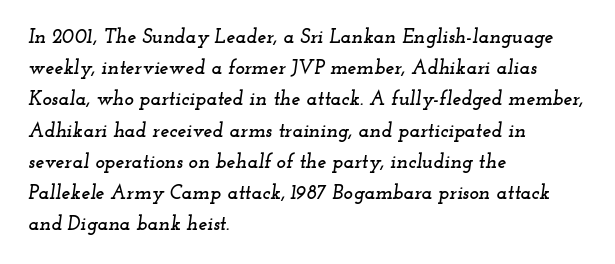
{"italic": "yes", "lean": "right", "slant_degrees": 12, "underline": "no", "align": "left", "line_spacing": "normal", "line_spacing_ratio": 1.56, "letter_spacing": "normal", "letter_spacing_em": 0.0, "glyph_px": 20}
